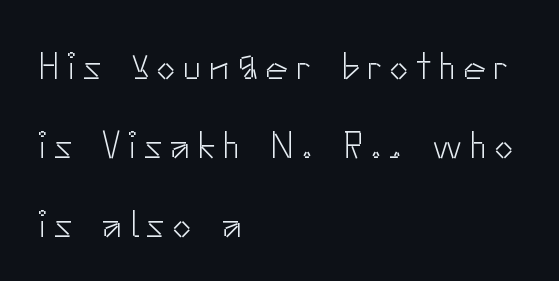
{"serif": "no", "italic": "no", "bold": "no", "weight": "light", "width": "normal", "stroke_contrast": "low", "x_height": "small", "monospaced": "no", "underline": "no", "align": "left", "line_spacing": "loose", "line_spacing_ratio": 2.08, "letter_spacing": "wide", "letter_spacing_em": 0.2, "glyph_px": 38}
